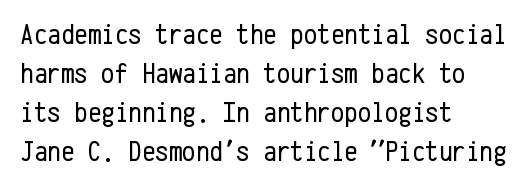
The image shows 30 px regular-weight, condensed sans-serif type, upright, monospaced; set left-aligned, normal line spacing (1.3x), normal letter spacing, not underlined; low stroke contrast and a medium x-height.
